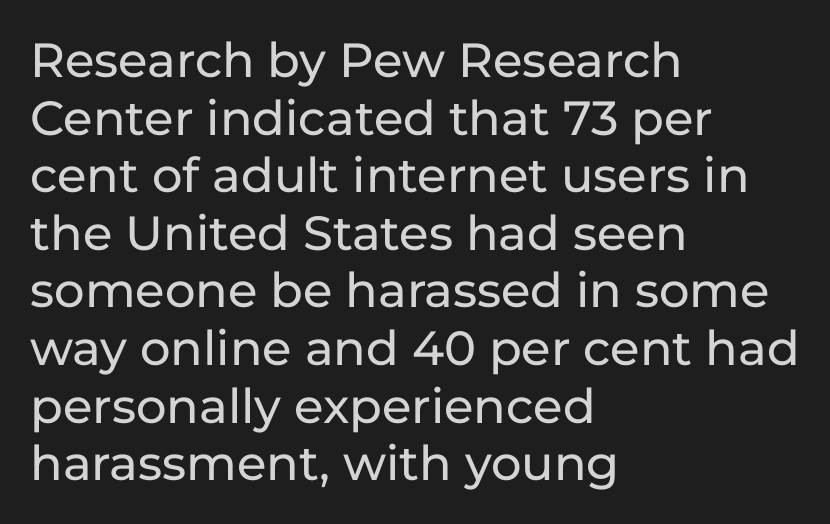
The image shows 48 px sans-serif type, upright; set left-aligned, line spacing 1.2x, normal letter spacing, not underlined; low stroke contrast and a medium x-height.
